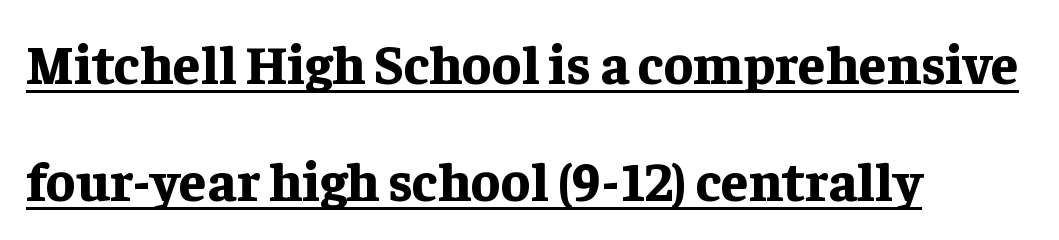
Casual observation: everything's shoved over to the left. Compared with typical body copy, the letter spacing here is the same. In terms of letterform style, serifs are clearly present. Vertical spacing — loose.
